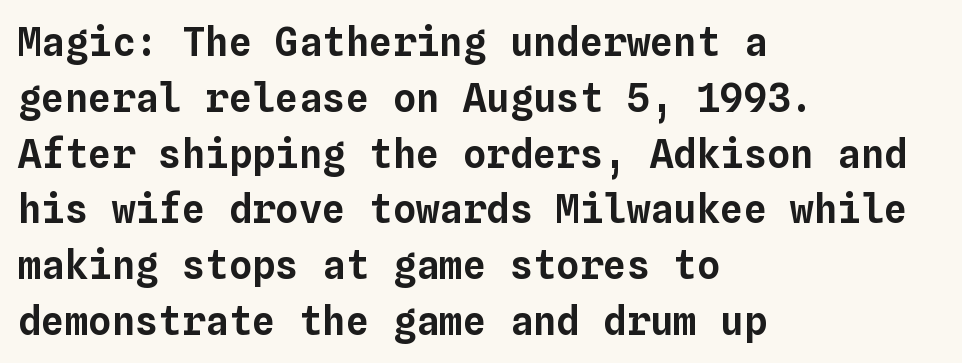
This sample keeps an unexceptional amount of space between lines. Do the characters align in a grid? Yes, the font is monospaced. Line starts are locked; line ends wander. The tracking reads as untouched default to a designer's eye.
